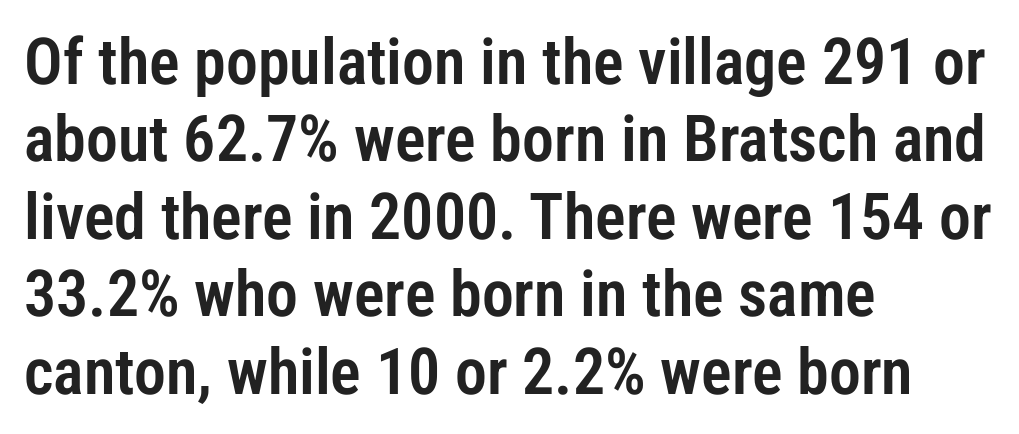
Is the block centered? No — it sits flush against the left margin. Nobody touched the tracking dial on this one. Proportional: the letters do not fall into vertical columns. The lettering stays uniformly vertical, giving the passage a roman look. A bare baseline throughout the passage.
